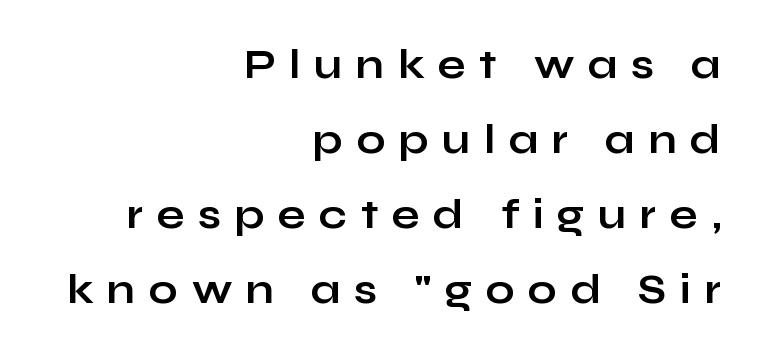
{"serif": "no", "italic": "no", "bold": "yes", "weight": "bold", "width": "wide", "stroke_contrast": "low", "x_height": "medium", "monospaced": "no", "underline": "no", "align": "right", "line_spacing_ratio": 1.83, "letter_spacing": "wide", "letter_spacing_em": 0.33, "glyph_px": 41}
